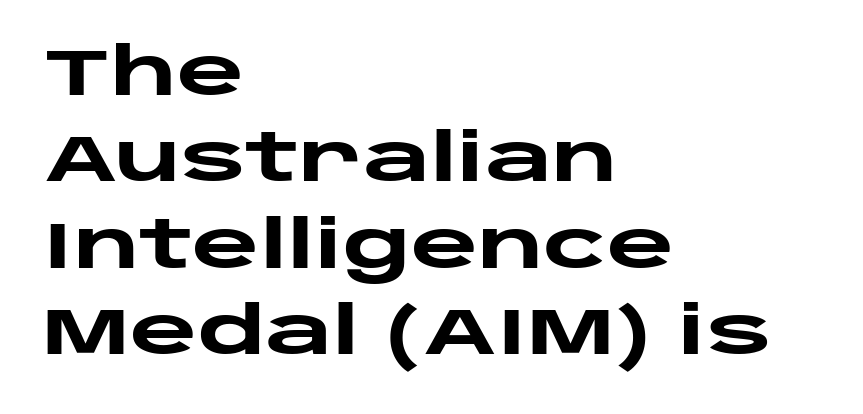
The image shows 65 px heavy, wide sans-serif type, upright; set left-aligned, normal line spacing (1.33x), normal letter spacing, not underlined; low stroke contrast and a large x-height.
